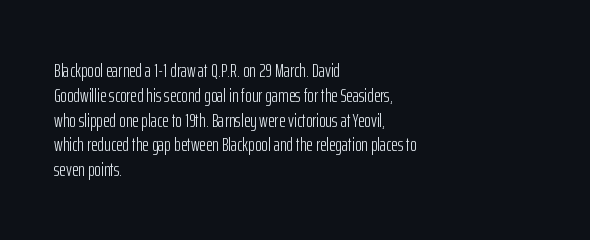
The image shows 20 px text type, upright; set left-aligned, line spacing 1.24x, normal letter spacing, not underlined.
